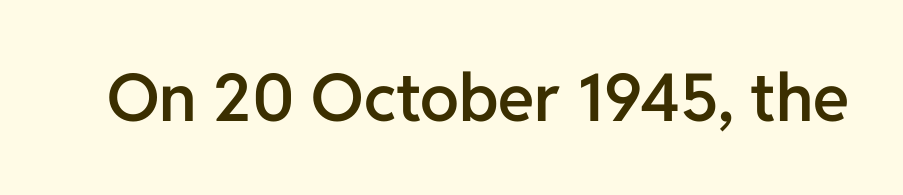
Q: Is the text bold? A: Semi-bold.
Q: Is the text italic (slanted)? A: No, it is upright.
Q: Is the typeface a serif or a sans-serif typeface? A: Sans-serif.
Q: Is the text underlined? A: No.
Q: Is the spacing between letters normal or unusually wide? A: Normal.
Q: Width (condensed, normal, or wide)? A: Normal.
Q: Stroke contrast? A: Low.
Q: x-height? A: Medium.
Q: Monospaced? A: No.
